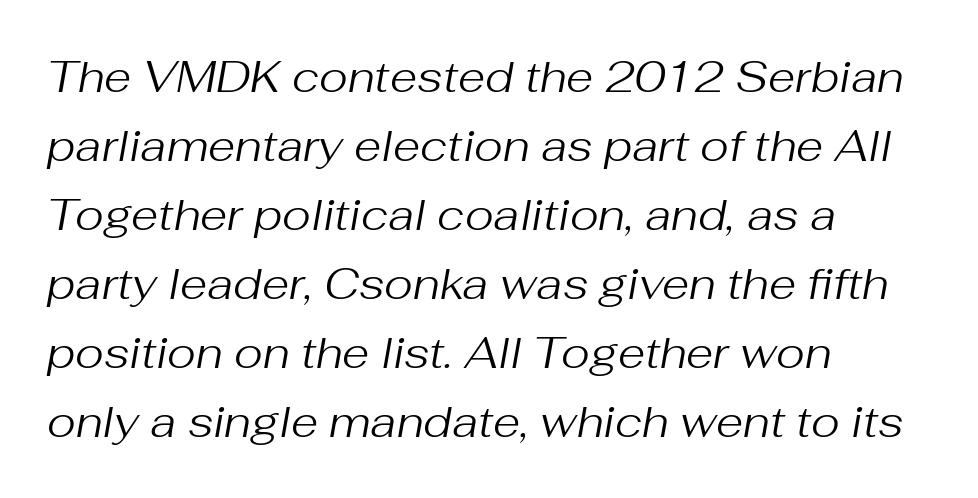
{"italic": "yes", "lean": "right", "slant_degrees": 10, "bold": "no", "weight": "regular", "width": "normal", "stroke_contrast": "medium", "x_height": "medium", "monospaced": "no", "underline": "no", "align": "left", "line_spacing": "normal", "line_spacing_ratio": 1.57, "letter_spacing": "normal", "letter_spacing_em": 0.0, "glyph_px": 44}
